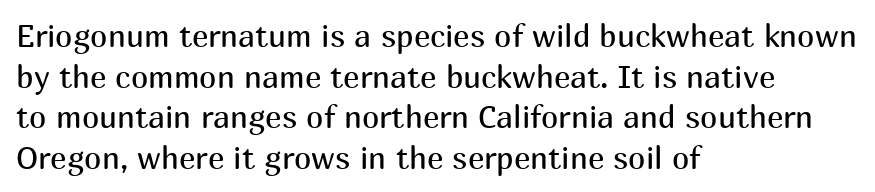
The image shows 31 px regular-weight sans-serif type, upright; set left-aligned, normal line spacing (1.31x), normal letter spacing, not underlined; medium stroke contrast and a medium x-height.
